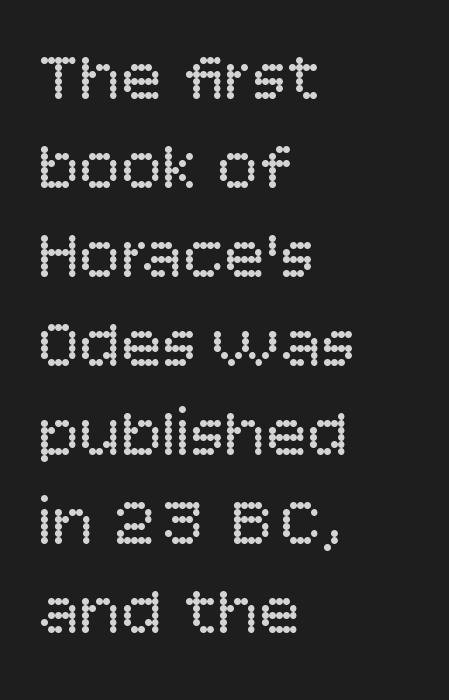
No feet cap the strokes, marking this as sans-serif type. Check the space under the baseline: it is left empty. Glyph-to-glyph distance matches everyday printed text. The font is comparable to plain body text, perhaps lighter. Think of a printed novel: that variable character pitch is what you see here. The lines are quadded left.
